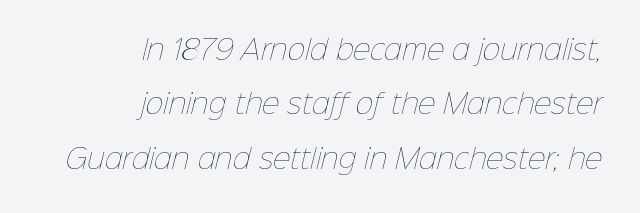
{"bold": "no", "underline": "no", "align": "right", "line_spacing": "loose", "line_spacing_ratio": 2.01, "letter_spacing": "normal", "letter_spacing_em": 0.0, "glyph_px": 27}
